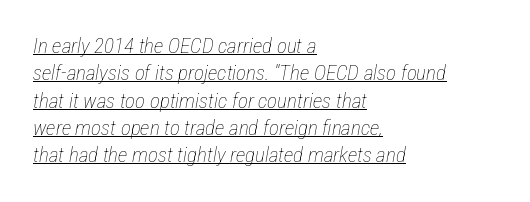
Q: Is the text bold? A: No.
Q: Is the text italic (slanted)? A: Yes, it leans right by about 12 degrees.
Q: Is the text underlined? A: Yes.
Q: How is the paragraph aligned? A: Left-aligned.
Q: Is the spacing between letters normal or unusually wide? A: Normal.
Q: Is the spacing between lines tight, normal or loose? A: Normal.
